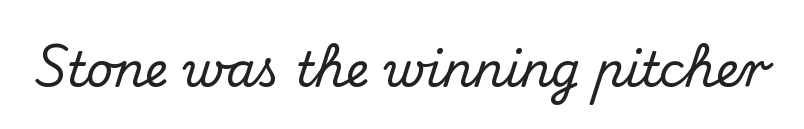
Inter-character spacing is left at the font's built-in metrics. The letters advance in unequal steps, a hallmark of proportional type. A serif font was chosen for this passage. Anything drawn beneath the words? Only blank space.
